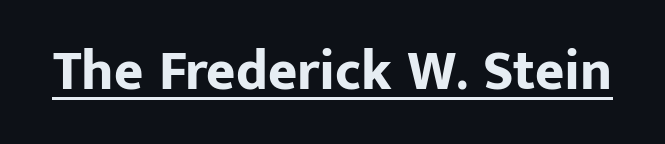
The image shows 56 px bold sans-serif type, upright; set normal letter spacing, underlined; low stroke contrast and a medium x-height.
